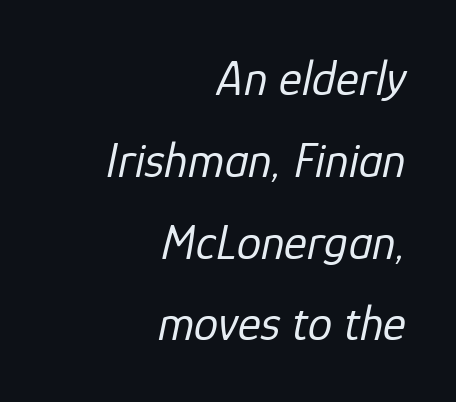
Q: Is the text bold? A: No.
Q: Is the text italic (slanted)? A: Yes, it leans right by about 12 degrees.
Q: Is the text underlined? A: No.
Q: How is the paragraph aligned? A: Right-aligned.
Q: Is the spacing between letters normal or unusually wide? A: Normal.
Q: Is the spacing between lines tight, normal or loose? A: Normal.
Q: Width (condensed, normal, or wide)? A: Normal.
Q: Stroke contrast? A: Low.
Q: x-height? A: Medium.
Q: Monospaced? A: No.
